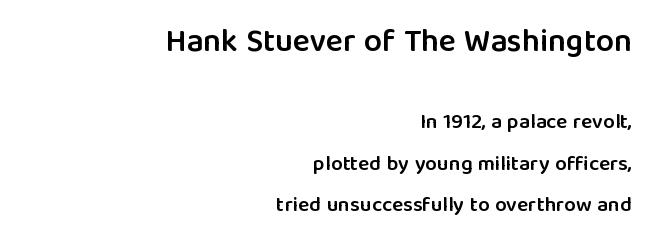
The area under the type is left untouched. Bigger letters appear in the top chunk; the bottom chunk is reduced. The passage shown has conventional tracking throughout. Reading down the block, your eye finds every line finishing at a fixed right position. The font family rendered here belongs to the sans-serif group. Heft: intermediate — a semibold.
